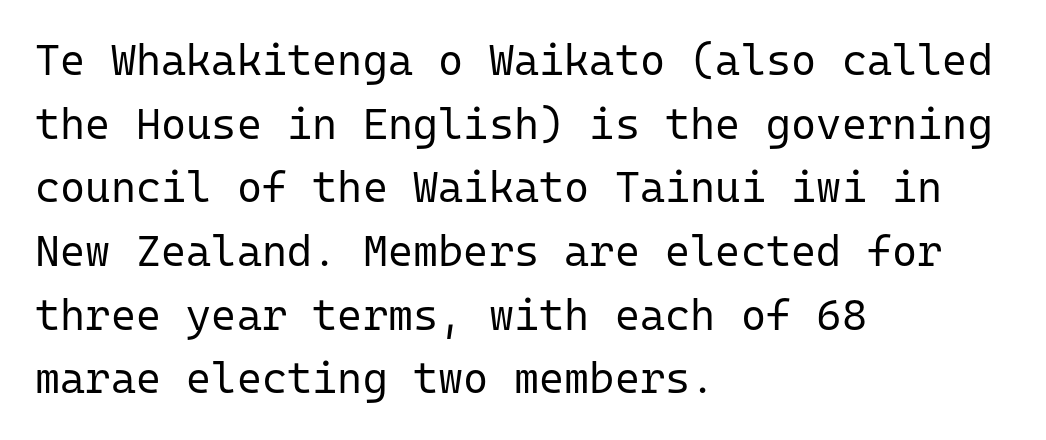
Q: Is the text bold? A: No.
Q: Is the text italic (slanted)? A: No, it is upright.
Q: Is the typeface a serif or a sans-serif typeface? A: Sans-serif.
Q: Is the text underlined? A: No.
Q: How is the paragraph aligned? A: Left-aligned.
Q: Is the spacing between letters normal or unusually wide? A: Normal.
Q: Is the spacing between lines tight, normal or loose? A: Normal.
Q: Width (condensed, normal, or wide)? A: Normal.
Q: Stroke contrast? A: Low.
Q: x-height? A: Medium.
Q: Monospaced? A: Yes.
